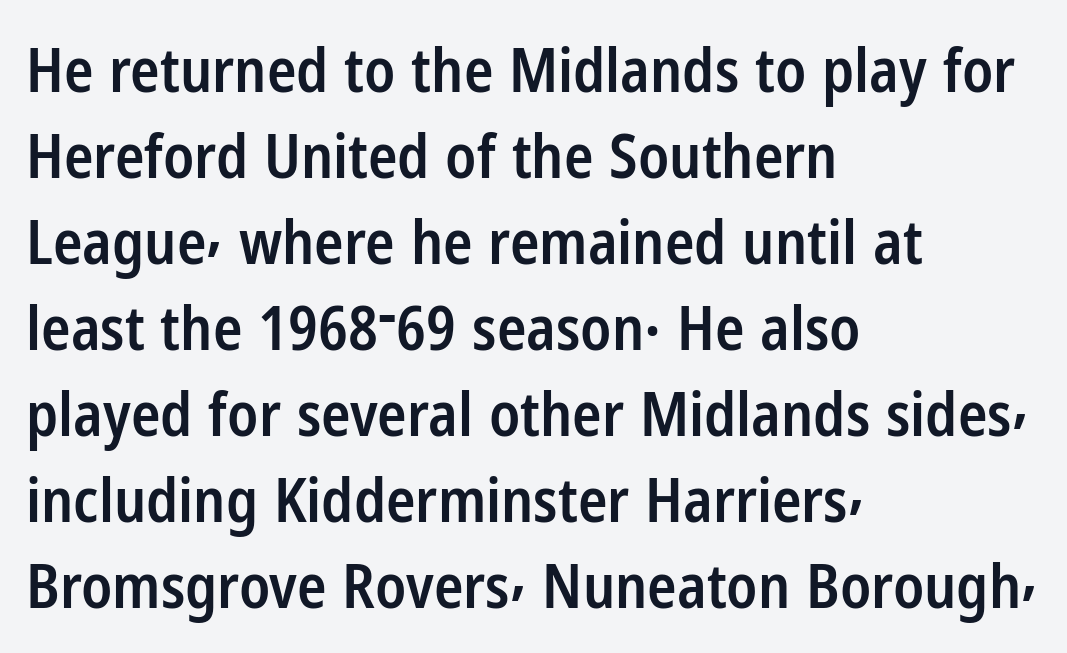
{"serif": "no", "italic": "no", "bold": "semi", "weight": "semibold", "width": "condensed", "stroke_contrast": "low", "x_height": "medium", "monospaced": "no", "underline": "no", "align": "left", "line_spacing": "normal", "line_spacing_ratio": 1.41, "letter_spacing": "normal", "letter_spacing_em": 0.0, "glyph_px": 61}
